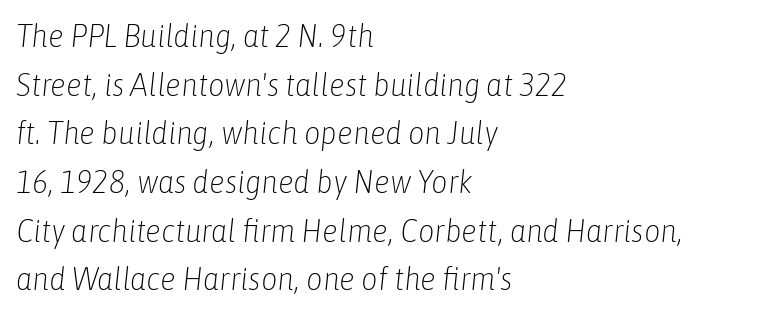
{"italic": "yes", "lean": "right", "slant_degrees": 6, "bold": "no", "weight": "light", "width": "condensed", "stroke_contrast": "low", "x_height": "medium", "monospaced": "no", "underline": "no", "align": "left", "line_spacing": "normal", "line_spacing_ratio": 1.52, "letter_spacing": "normal", "letter_spacing_em": 0.0, "glyph_px": 32}
